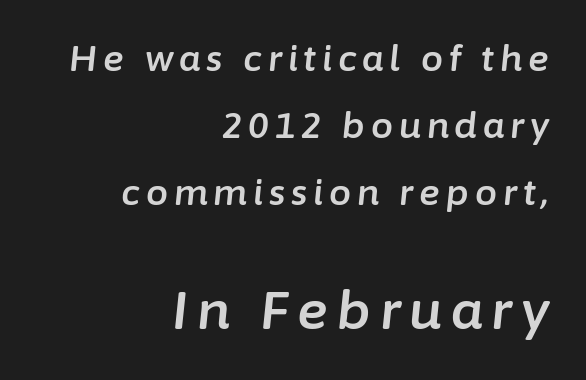
Q: Is the text italic (slanted)? A: Yes, it leans right by about 6 degrees.
Q: Is the text underlined? A: No.
Q: How is the paragraph aligned? A: Right-aligned.
Q: Is the spacing between lines tight, normal or loose? A: Loose.
Q: Which block of text is set in a larger size, the first (top) or the second (bottom)? A: The second (bottom) one.
Q: Width (condensed, normal, or wide)? A: Normal.
Q: Stroke contrast? A: Low.
Q: x-height? A: Medium.
Q: Monospaced? A: No.
